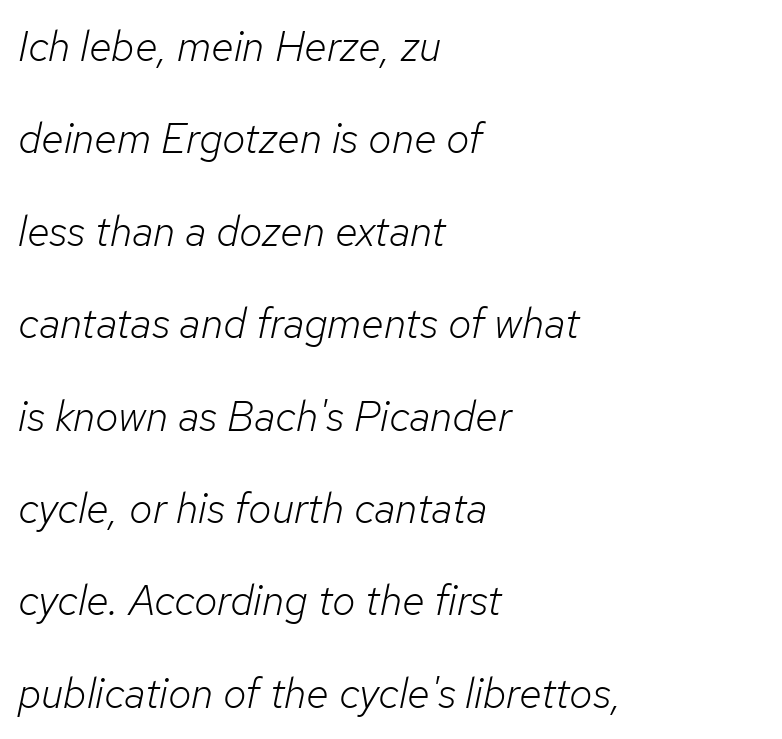
Q: Is the text bold? A: No.
Q: Is the text italic (slanted)? A: Yes, it leans right by about 12 degrees.
Q: Is the text underlined? A: No.
Q: How is the paragraph aligned? A: Left-aligned.
Q: Is the spacing between letters normal or unusually wide? A: Normal.
Q: Is the spacing between lines tight, normal or loose? A: Loose.
Q: Width (condensed, normal, or wide)? A: Normal.
Q: Stroke contrast? A: Low.
Q: x-height? A: Medium.
Q: Monospaced? A: No.
